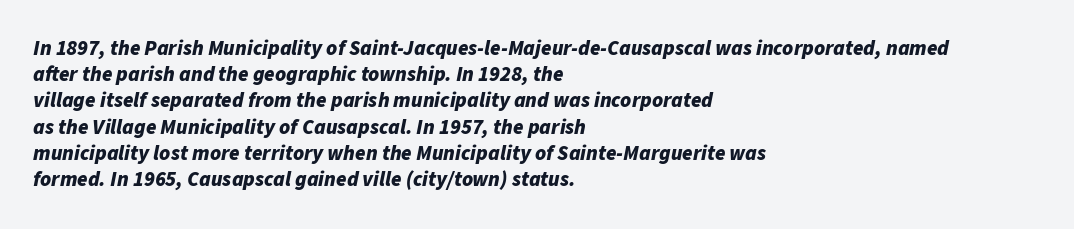
The image shows 21 px bold type, italic (leaning right); set left-aligned, normal line spacing (1.25x), normal letter spacing, not underlined.
